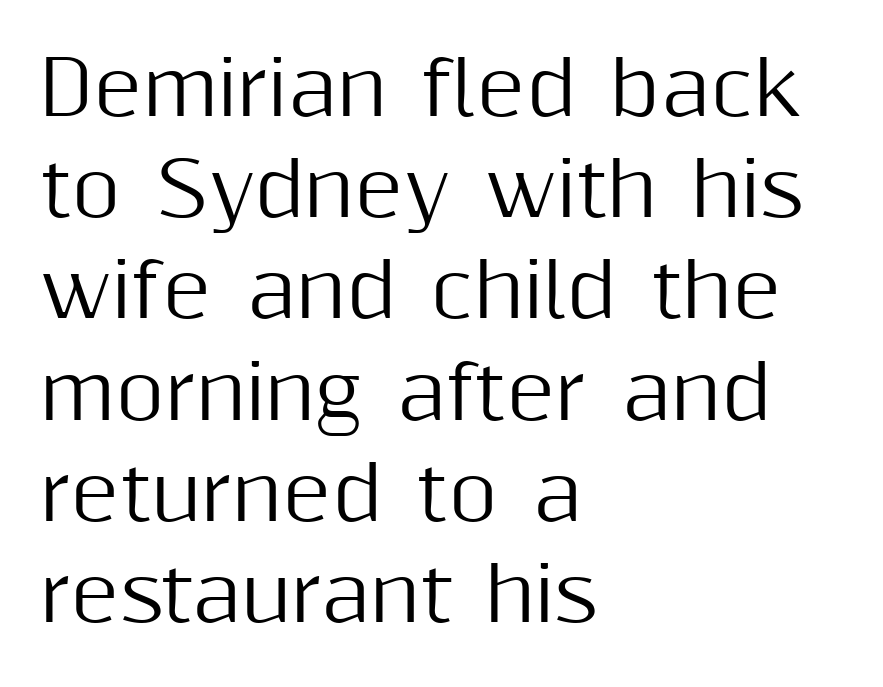
I'd call this a sans setting — the letters go barefoot. This is roman type, the default non-slanted kind. Tracking here is standard; glyphs follow each other at the usual distance. The designer left line spacing at the default. The letters advance in unequal steps, a hallmark of proportional type. Each line starts at the same left margin while the right side varies.
